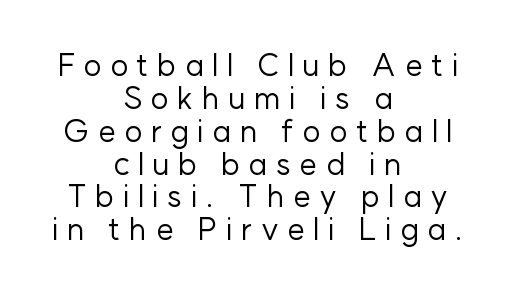
{"serif": "no", "italic": "no", "bold": "no", "weight": "regular", "width": "normal", "stroke_contrast": "low", "x_height": "medium", "monospaced": "no", "underline": "no", "align": "center", "line_spacing": "tight", "line_spacing_ratio": 1.06, "letter_spacing": "wide", "letter_spacing_em": 0.27, "glyph_px": 31}
